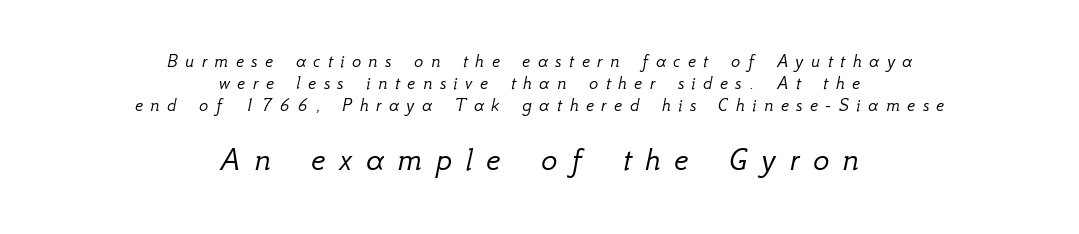
Character widths vary here, with narrow letters taking less room than wide ones. Look at the glyph heights: the lower group is clearly the bigger setting. One-word summary of the alignment: center. The words here are not underlined. Compared with ordinary roman type, these characters are visibly tilted. This sample uses expanded letter spacing, leaving extra air between glyphs.
